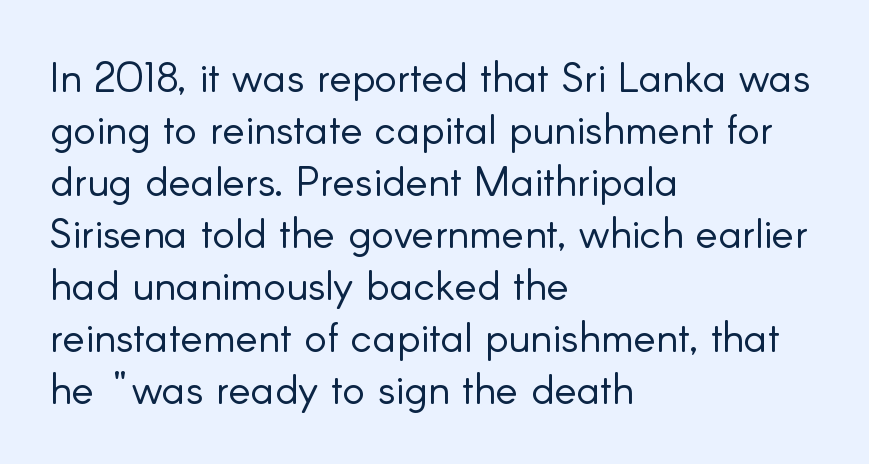
Q: Is the text bold? A: No.
Q: Is the text italic (slanted)? A: No, it is upright.
Q: Is the typeface a serif or a sans-serif typeface? A: Sans-serif.
Q: Is the text underlined? A: No.
Q: How is the paragraph aligned? A: Left-aligned.
Q: Is the spacing between letters normal or unusually wide? A: Normal.
Q: Width (condensed, normal, or wide)? A: Normal.
Q: Stroke contrast? A: Low.
Q: x-height? A: Small.
Q: Monospaced? A: No.
